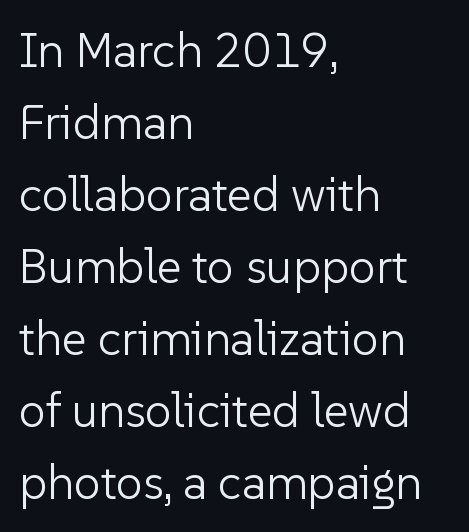
{"serif": "no", "italic": "no", "bold": "no", "weight": "light", "width": "normal", "stroke_contrast": "low", "x_height": "medium", "monospaced": "no", "underline": "no", "align": "left", "line_spacing": "normal", "line_spacing_ratio": 1.5, "letter_spacing": "normal", "letter_spacing_em": 0.0, "glyph_px": 48}
